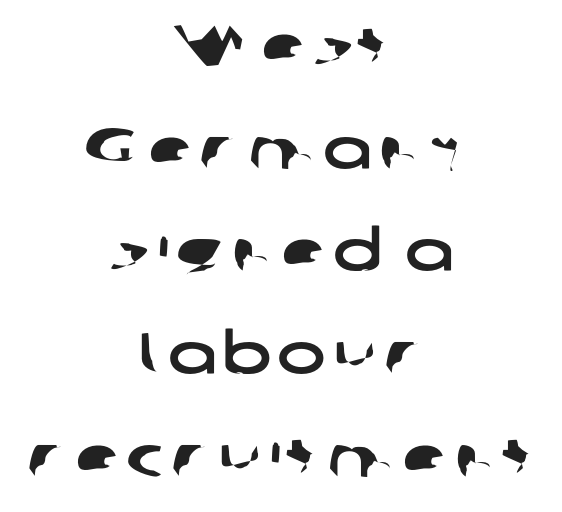
{"serif": "no", "width": "wide", "stroke_contrast": "low", "x_height": "medium", "monospaced": "no", "underline": "no", "align": "center", "line_spacing_ratio": 1.77, "glyph_px": 58}
